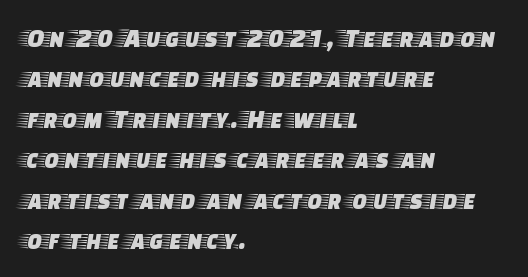
{"underline": "no", "align": "left", "line_spacing": "normal", "line_spacing_ratio": 1.5, "letter_spacing": "normal", "letter_spacing_em": 0.0, "glyph_px": 27}
